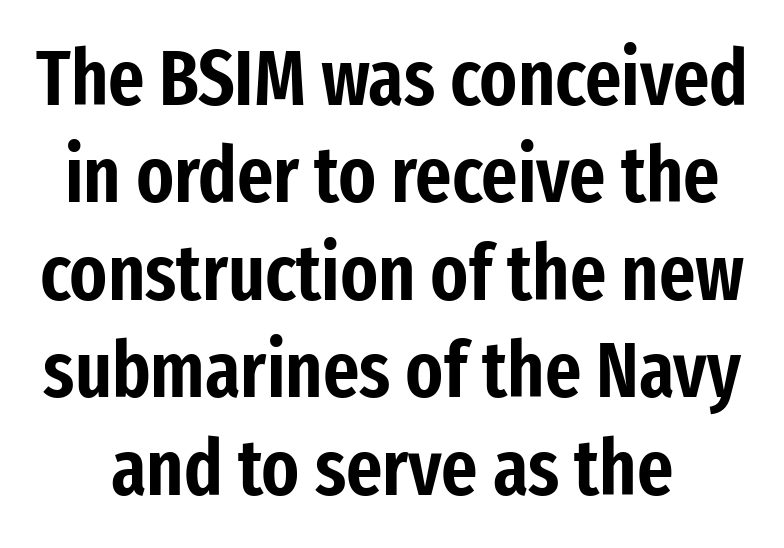
Does the type have serifs? No, each stem ends abruptly. Leading: standard. Caption: standard tracking, unaltered. The type sits square on the baseline with zero lean.
